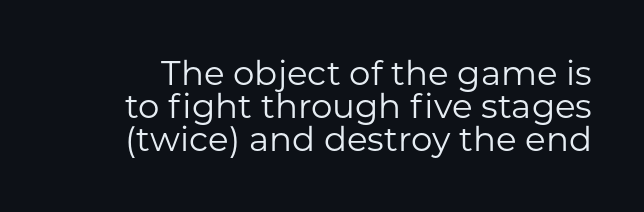
The passage shown stacks its lines with hardly any gap. Descenders are the only things crossing below the line. Stems here are at most as thick as an everyday book face. The passage shown is typed in a proportional face where columns would drift. No feet cap the strokes, marking this as sans-serif type.
